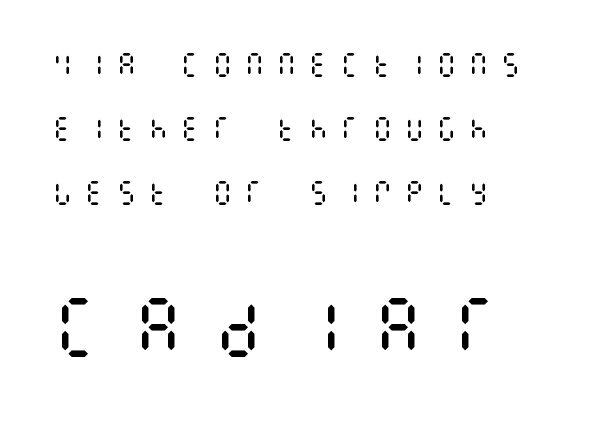
Q: Is the text bold? A: No.
Q: Is the text italic (slanted)? A: No, it is upright.
Q: Is the text underlined? A: No.
Q: How is the paragraph aligned? A: Left-aligned.
Q: Is the spacing between letters normal or unusually wide? A: Unusually wide.
Q: Is the spacing between lines tight, normal or loose? A: Loose.
Q: Which block of text is set in a larger size, the first (top) or the second (bottom)? A: The second (bottom) one.
Q: Width (condensed, normal, or wide)? A: Condensed.
Q: Stroke contrast? A: Medium.
Q: x-height? A: Large.
